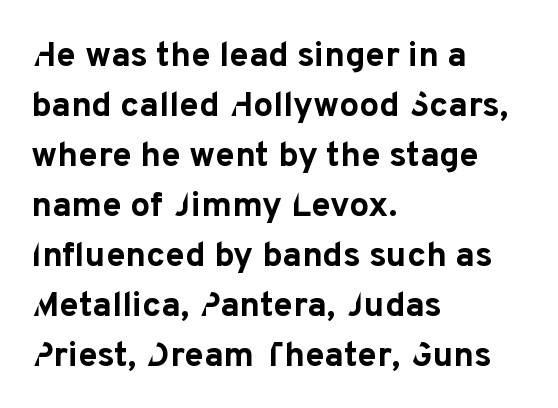
The image shows 35 px bold sans-serif type, upright; set left-aligned, normal line spacing (1.43x), normal letter spacing, not underlined; low stroke contrast and a medium x-height.
